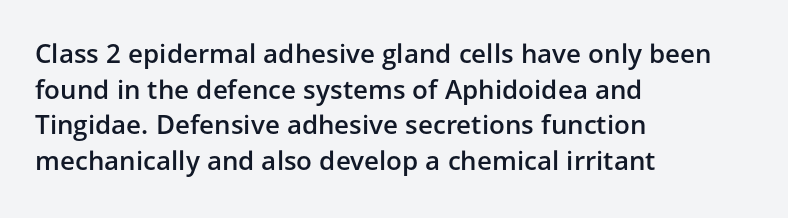
The image shows 26 px text type, upright; set left-aligned, normal line spacing (1.37x), normal letter spacing, not underlined.
